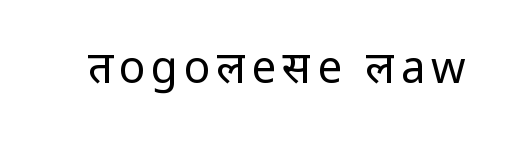
The image shows 44 px regular-weight sans-serif type, upright; set not underlined; low stroke contrast and a medium x-height.
